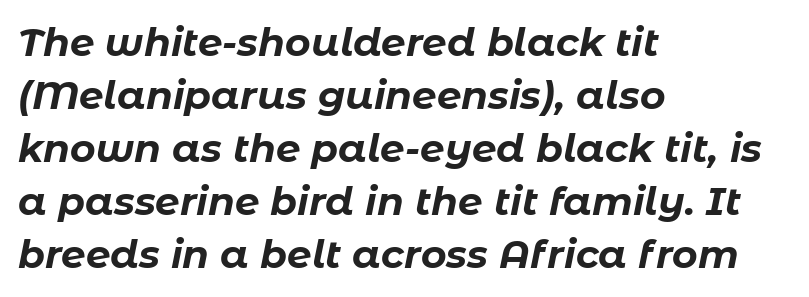
{"italic": "yes", "lean": "right", "slant_degrees": 11, "bold": "yes", "weight": "bold", "width": "normal", "stroke_contrast": "low", "x_height": "medium", "monospaced": "no", "underline": "no", "align": "left", "line_spacing": "normal", "line_spacing_ratio": 1.36, "letter_spacing": "normal", "letter_spacing_em": 0.0, "glyph_px": 39}
